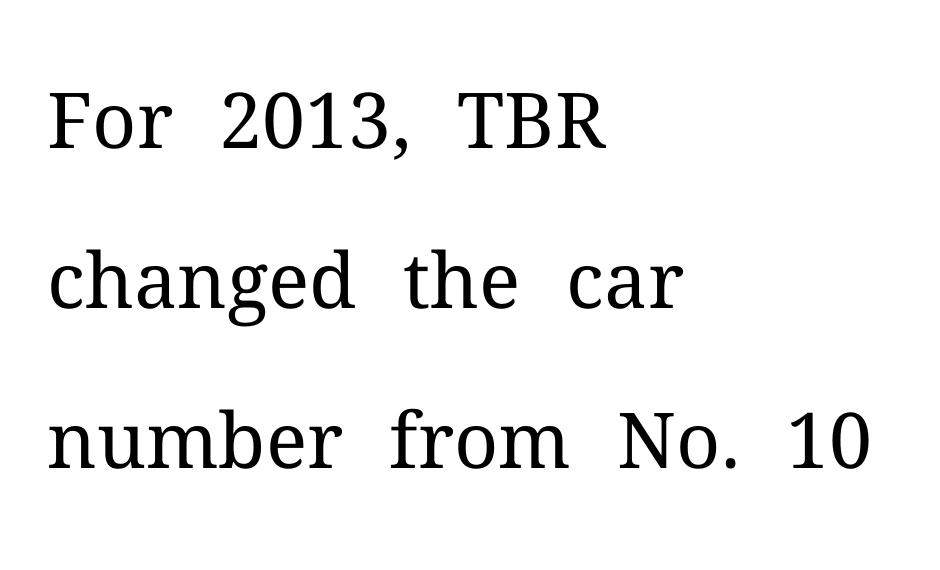
{"serif": "yes", "italic": "no", "bold": "no", "weight": "regular", "width": "normal", "stroke_contrast": "medium", "x_height": "medium", "monospaced": "no", "underline": "no", "align": "left", "line_spacing": "loose", "line_spacing_ratio": 2.08, "letter_spacing": "normal", "letter_spacing_em": 0.0, "glyph_px": 77}
